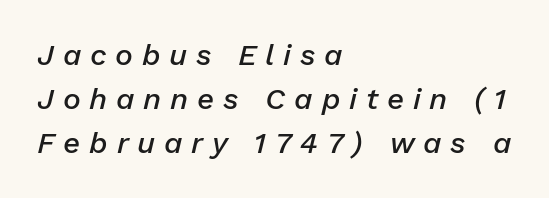
Is there much room between lines? A standard amount, neither cramped nor airy. Check under the words: just untouched page. These lines were composed using italics. I'd describe the lettering as semibold — firm but not a full bold. Is the block centered? No — it sits flush against the left margin.
